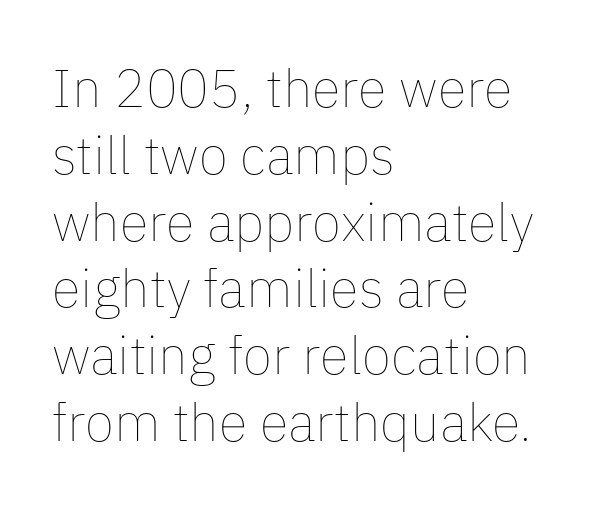
Q: Is the text bold? A: No.
Q: Is the text italic (slanted)? A: No, it is upright.
Q: Is the text underlined? A: No.
Q: How is the paragraph aligned? A: Left-aligned.
Q: Is the spacing between letters normal or unusually wide? A: Normal.
Q: Is the spacing between lines tight, normal or loose? A: Normal.
Q: Width (condensed, normal, or wide)? A: Normal.
Q: Stroke contrast? A: Low.
Q: x-height? A: Medium.
Q: Monospaced? A: No.
